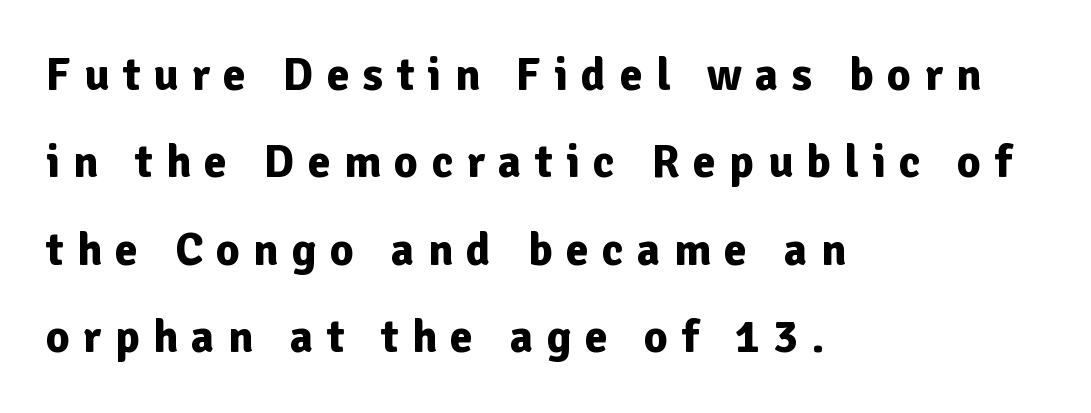
Q: Is the text bold? A: Yes.
Q: Is the text italic (slanted)? A: No, it is upright.
Q: Is the typeface a serif or a sans-serif typeface? A: Sans-serif.
Q: Is the text underlined? A: No.
Q: How is the paragraph aligned? A: Left-aligned.
Q: Is the spacing between letters normal or unusually wide? A: Unusually wide.
Q: Is the spacing between lines tight, normal or loose? A: Loose.
Q: Width (condensed, normal, or wide)? A: Normal.
Q: Stroke contrast? A: Low.
Q: x-height? A: Medium.
Q: Monospaced? A: No.
